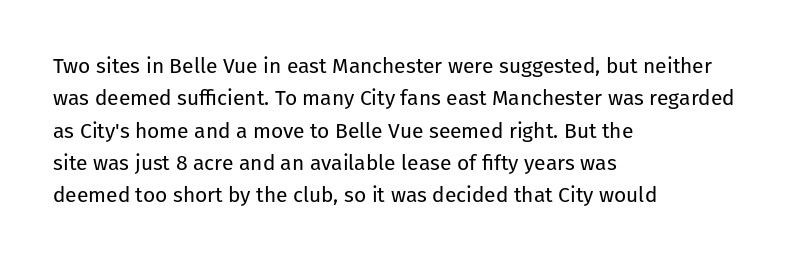
The image shows 21 px text type, upright; set left-aligned, normal line spacing (1.54x), normal letter spacing, not underlined.
